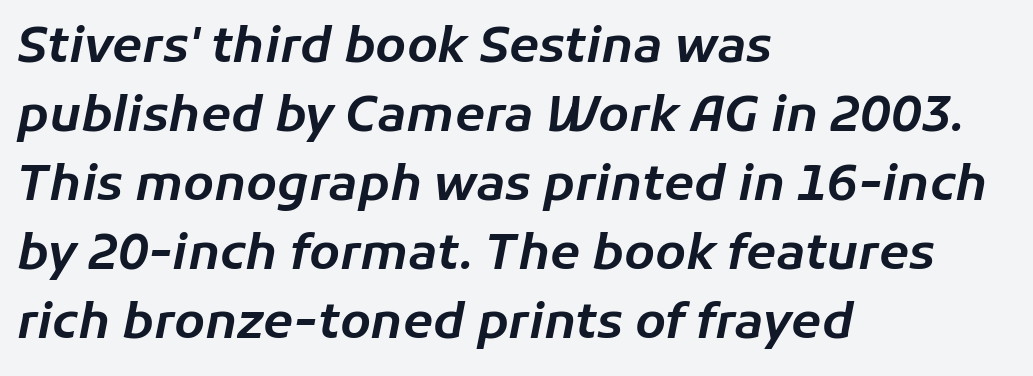
{"italic": "yes", "lean": "right", "slant_degrees": 11, "width": "normal", "stroke_contrast": "low", "x_height": "medium", "monospaced": "no", "underline": "no", "align": "left", "line_spacing": "normal", "line_spacing_ratio": 1.41, "letter_spacing": "normal", "letter_spacing_em": 0.0, "glyph_px": 49}
